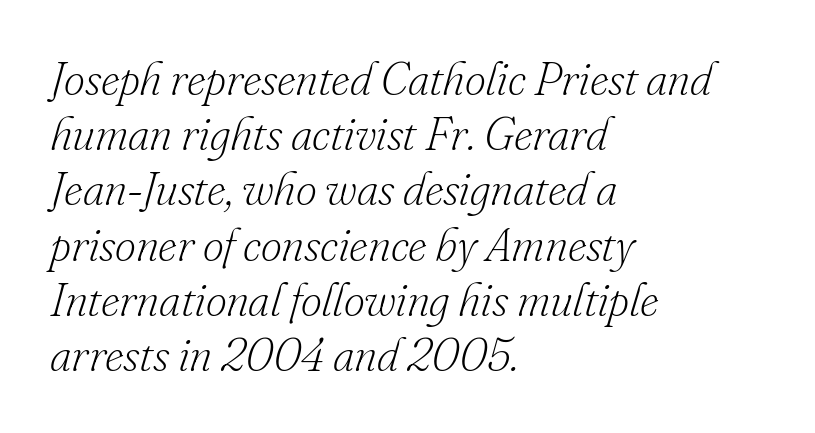
Q: Is the text bold? A: No.
Q: Is the text italic (slanted)? A: Yes, it leans right by about 16 degrees.
Q: Is the typeface a serif or a sans-serif typeface? A: Serif.
Q: Is the text underlined? A: No.
Q: How is the paragraph aligned? A: Left-aligned.
Q: Is the spacing between letters normal or unusually wide? A: Normal.
Q: Width (condensed, normal, or wide)? A: Normal.
Q: Stroke contrast? A: Low.
Q: x-height? A: Small.
Q: Monospaced? A: No.
